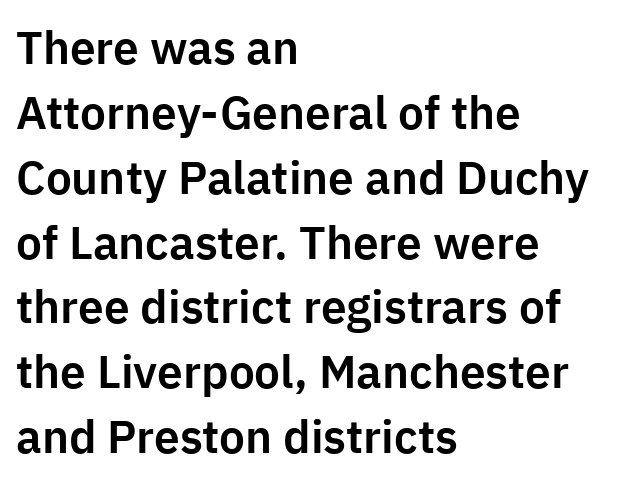
All the whitespace from short lines collects on the right. Do the letters lean? They stand straight. The string is rendered with underlining switched off. Stroke terminals: plain, sans-serif.
